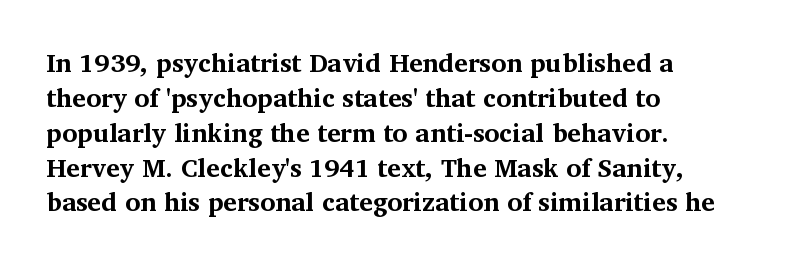
{"italic": "no", "bold": "yes", "underline": "no", "align": "left", "line_spacing": "normal", "line_spacing_ratio": 1.34, "letter_spacing": "normal", "letter_spacing_em": 0.0, "glyph_px": 26}
